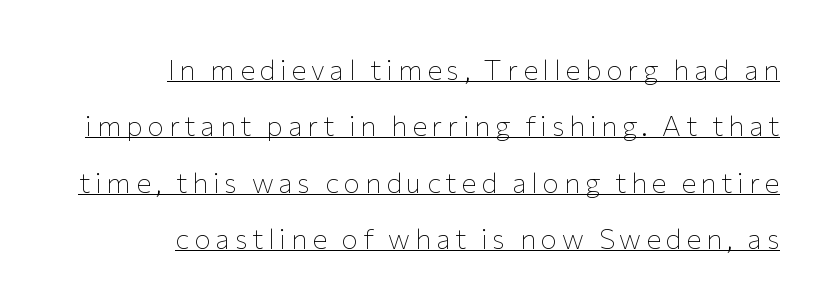
The image shows 28 px thin sans-serif type, upright; set right-aligned, loose line spacing (2.01x), underlined; low stroke contrast and a medium x-height.
